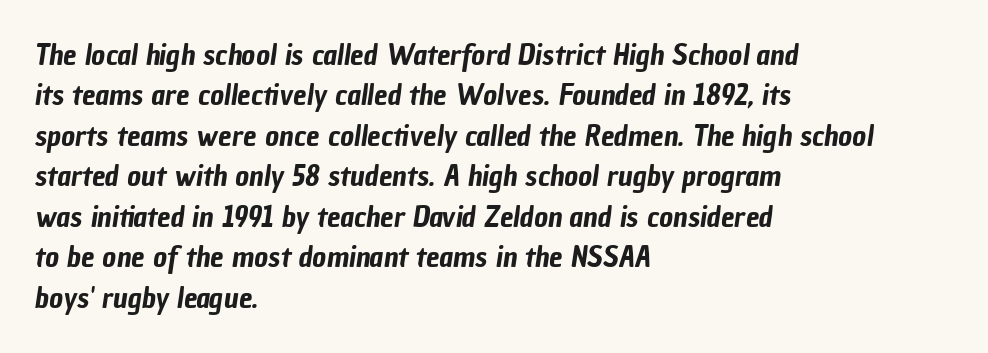
Q: Is the typeface a serif or a sans-serif typeface? A: Sans-serif.
Q: Is the text underlined? A: No.
Q: How is the paragraph aligned? A: Left-aligned.
Q: Is the spacing between letters normal or unusually wide? A: Normal.
Q: Is the spacing between lines tight, normal or loose? A: Normal.
Q: Width (condensed, normal, or wide)? A: Condensed.
Q: Stroke contrast? A: Low.
Q: x-height? A: Medium.
Q: Monospaced? A: No.
